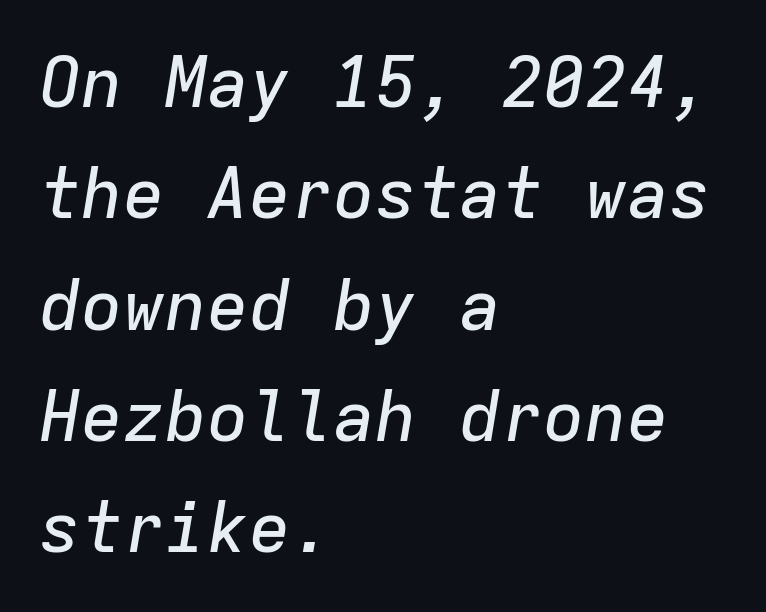
In terms of leading, this rendering sits right in the middle. The whole block is typeset with a tilt. In terms of letterspacing, this is plain default setting. Each letter, wide or thin by design, is forced into the same width here.
